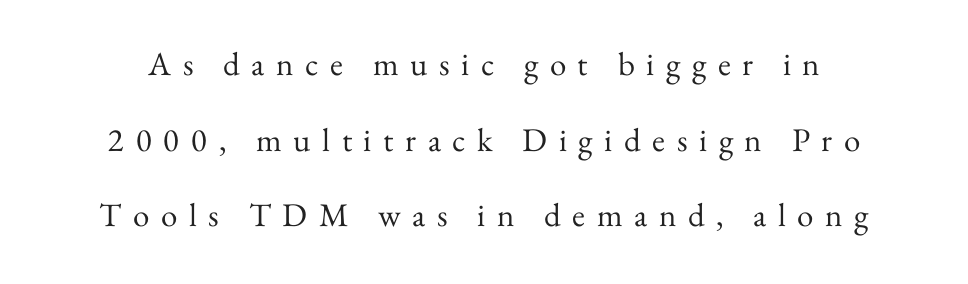
{"serif": "yes", "italic": "no", "bold": "no", "weight": "regular", "width": "normal", "stroke_contrast": "medium", "x_height": "small", "monospaced": "no", "underline": "no", "line_spacing": "loose", "line_spacing_ratio": 2.29, "letter_spacing": "wide", "letter_spacing_em": 0.35, "glyph_px": 33}
